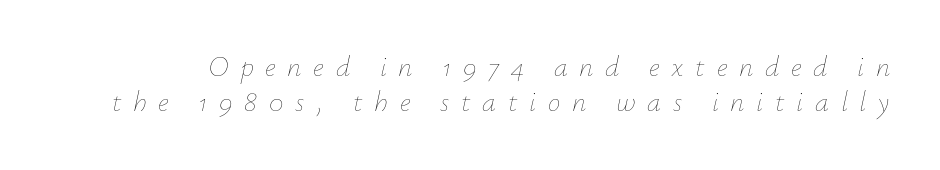
This sample uses an oblique cut, with every glyph tilted off the vertical. Each letter keeps its own natural width here, so spacing adapts to shape. Is the letter spacing exaggerated? Yes — the characters are pushed far apart. Has an underline been added? It has not.
